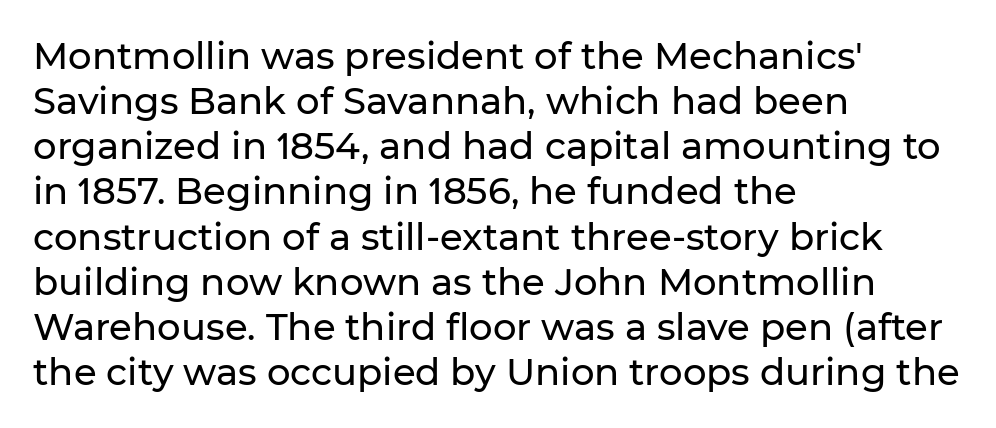
These lines are rendered in a variable-pitch font. Examine the stroke ends and you'll find no serifs. The gaps between neighbouring characters are ordinary and unremarkable. In terms of posture, this sample is upright.
